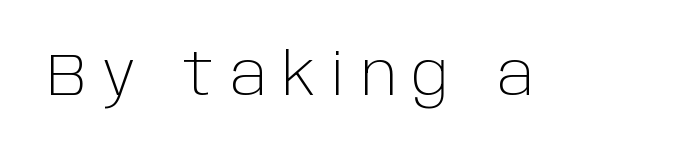
{"serif": "no", "italic": "no", "bold": "no", "weight": "light", "width": "normal", "stroke_contrast": "low", "x_height": "large", "monospaced": "no", "underline": "no", "letter_spacing": "wide", "letter_spacing_em": 0.27, "glyph_px": 58}
